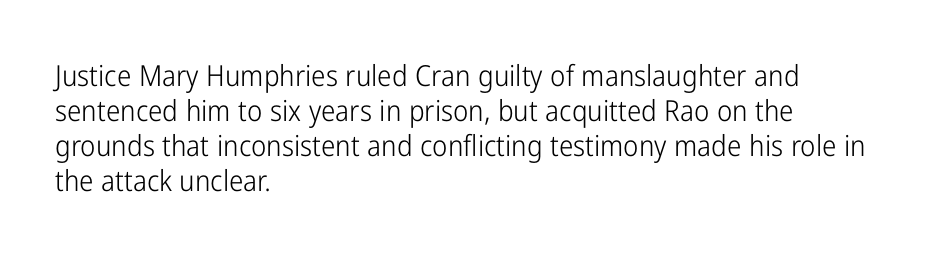
Style check: upright. Standard letterfit; no display-style spreading of the glyphs. Regarding serifs, this sample does without them. The weight would be labelled regular, book, light, or lighter still.
